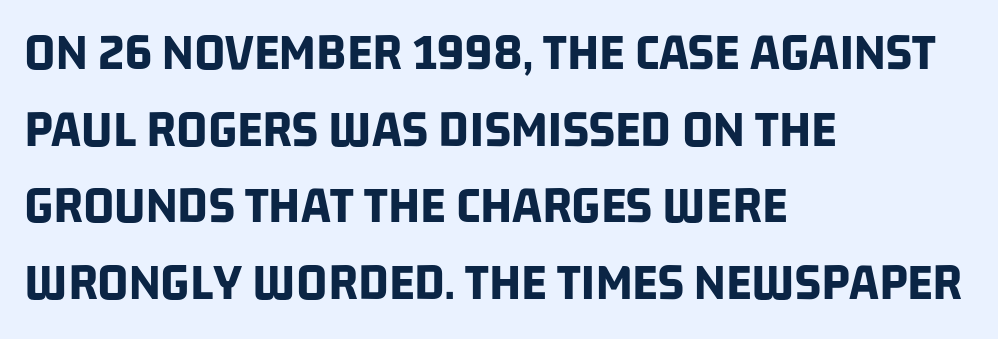
Notice how the passage keeps a crisp vertical edge on the left only. Summary of weight: heavy, a full bold. Think of a printed novel: that variable character pitch is what you see here. Decoration check: the copy has no underline. Observe the absence of serifs on each vertical stroke in this sample.
